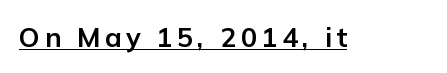
This is heavy type, rendered in bold. Tall strokes in this sample are plumb rather than angled. The lettering is marked with a stroke running underneath it.
